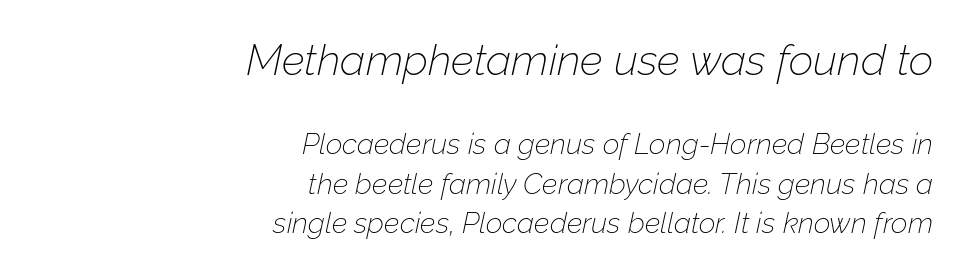
Q: Is the text bold? A: No.
Q: Is the text italic (slanted)? A: Yes, it leans right by about 12 degrees.
Q: Is the text underlined? A: No.
Q: How is the paragraph aligned? A: Right-aligned.
Q: Is the spacing between letters normal or unusually wide? A: Normal.
Q: Is the spacing between lines tight, normal or loose? A: Normal.
Q: Which block of text is set in a larger size, the first (top) or the second (bottom)? A: The first (top) one.
Q: Width (condensed, normal, or wide)? A: Normal.
Q: Stroke contrast? A: Low.
Q: x-height? A: Medium.
Q: Monospaced? A: No.
